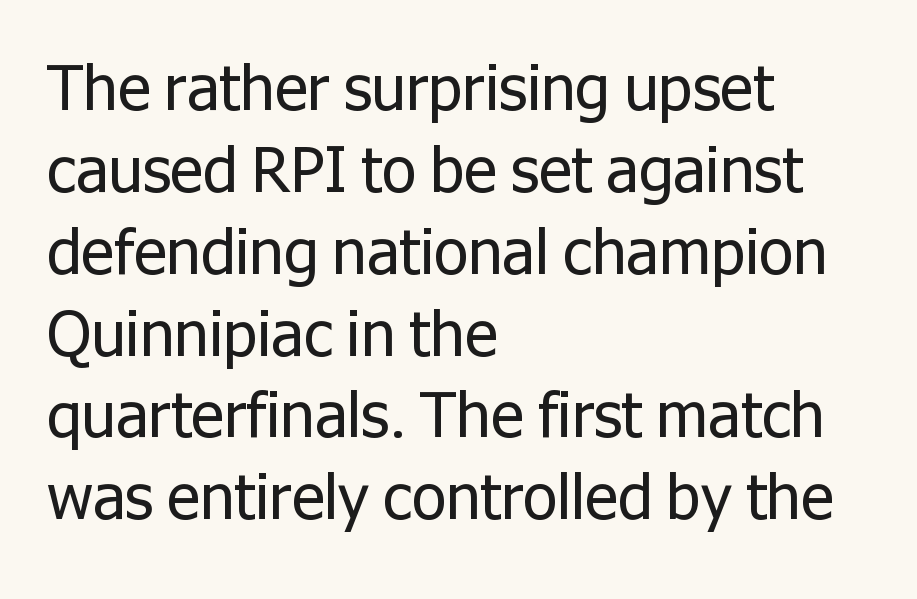
You can tell it's not italic because the verticals are truly vertical. Leftover space on each line is placed entirely after the last word. Words appear dense and cohesive because spacing is normal. Quick note: interline space is typical. The passage shown is typeset with a sans-serif family. The foot of each line stays bare and open.
